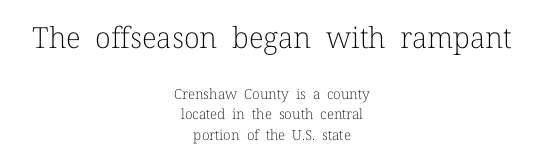
The image shows 29 px light serif type, upright; set centered, normal line spacing (1.47x), normal letter spacing, not underlined; the first (top) block is 2.07x larger; low stroke contrast and a medium x-height.
